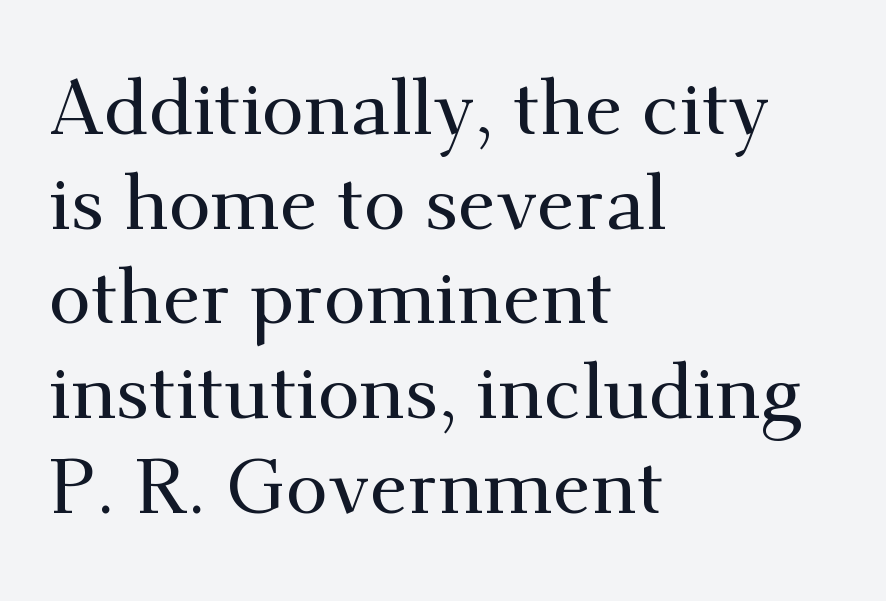
{"serif": "yes", "italic": "no", "width": "normal", "stroke_contrast": "medium", "x_height": "small", "monospaced": "no", "underline": "no", "align": "left", "line_spacing_ratio": 1.23, "letter_spacing": "normal", "letter_spacing_em": 0.0, "glyph_px": 77}
